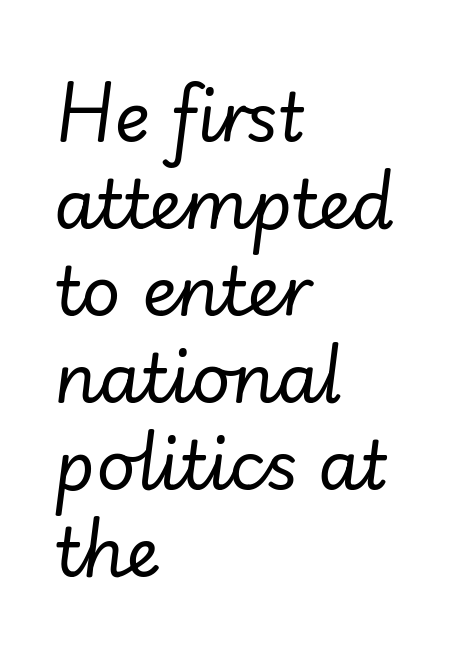
Reading down the block, your eye returns to a fixed left position each line. Inter-character spacing is left at the font's built-in metrics. This sample has the flowing, uneven cadence of proportional lettering. The strokes are not fattened; the text isn't bold. The string is rendered with underlining switched off. Emphasis-style slanted type is in use.
